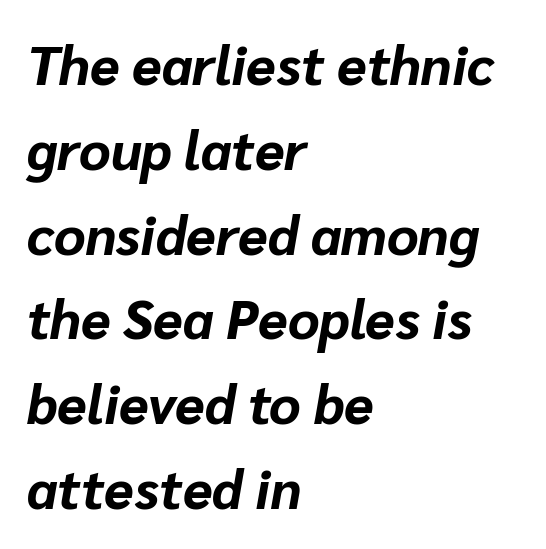
{"italic": "yes", "lean": "right", "slant_degrees": 10, "bold": "yes", "weight": "bold", "width": "normal", "stroke_contrast": "low", "x_height": "medium", "monospaced": "no", "underline": "no", "align": "left", "line_spacing": "normal", "line_spacing_ratio": 1.57, "letter_spacing": "normal", "letter_spacing_em": 0.0, "glyph_px": 54}
